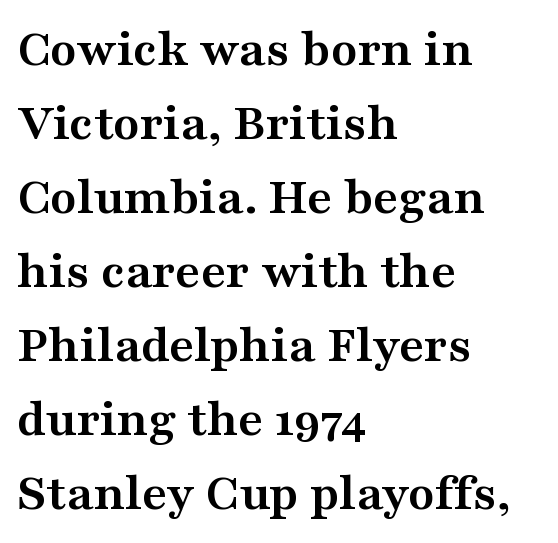
Q: Is the text bold? A: Yes.
Q: Is the text italic (slanted)? A: No, it is upright.
Q: Is the typeface a serif or a sans-serif typeface? A: Serif.
Q: Is the text underlined? A: No.
Q: How is the paragraph aligned? A: Left-aligned.
Q: Is the spacing between letters normal or unusually wide? A: Normal.
Q: Is the spacing between lines tight, normal or loose? A: Normal.
Q: Width (condensed, normal, or wide)? A: Wide.
Q: Stroke contrast? A: Medium.
Q: x-height? A: Medium.
Q: Monospaced? A: No.
